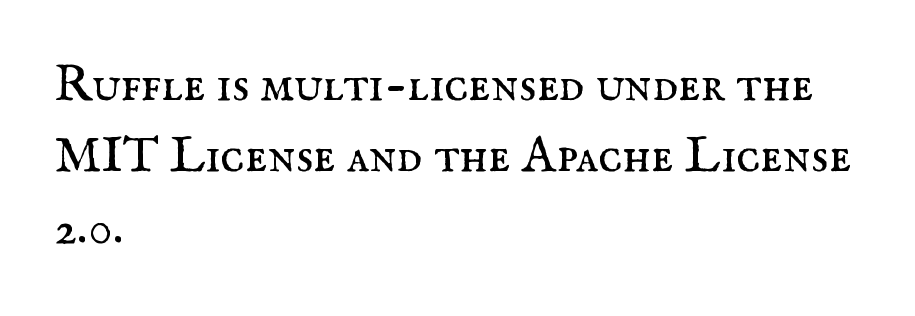
Q: Is the text bold? A: No.
Q: Is the text italic (slanted)? A: No, it is upright.
Q: Is the typeface a serif or a sans-serif typeface? A: Serif.
Q: Is the text underlined? A: No.
Q: How is the paragraph aligned? A: Left-aligned.
Q: Is the spacing between letters normal or unusually wide? A: Normal.
Q: Is the spacing between lines tight, normal or loose? A: Normal.
Q: Width (condensed, normal, or wide)? A: Normal.
Q: Stroke contrast? A: Medium.
Q: x-height? A: Small.
Q: Monospaced? A: No.
